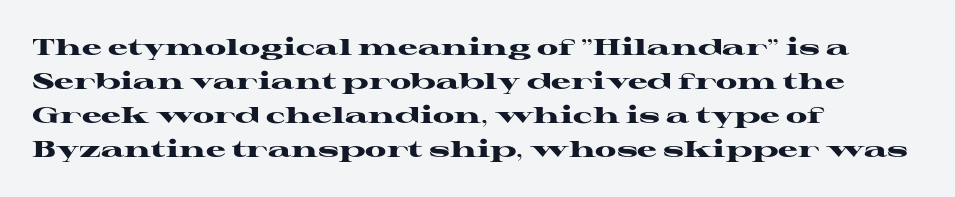
The lettering holds an erect, upright posture throughout. No word sits above an underline. Thick stems and heavy bowls — unmistakably bold. How are the letters spaced? Ordinarily, with no added tracking. Line beginnings align vertically; line endings do not.
